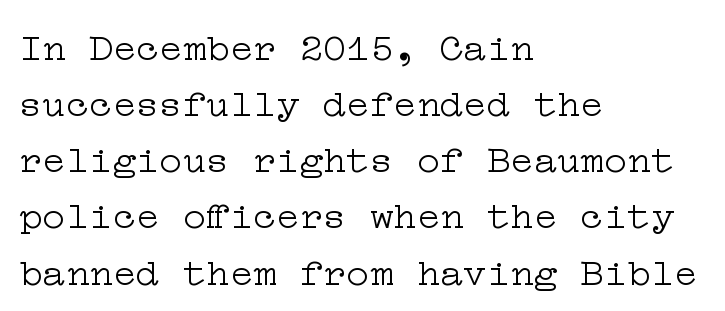
Q: Is the text bold? A: No.
Q: Is the text italic (slanted)? A: No, it is upright.
Q: Is the typeface a serif or a sans-serif typeface? A: Serif.
Q: Is the text underlined? A: No.
Q: How is the paragraph aligned? A: Left-aligned.
Q: Is the spacing between letters normal or unusually wide? A: Normal.
Q: Is the spacing between lines tight, normal or loose? A: Normal.
Q: Width (condensed, normal, or wide)? A: Wide.
Q: Stroke contrast? A: Low.
Q: x-height? A: Medium.
